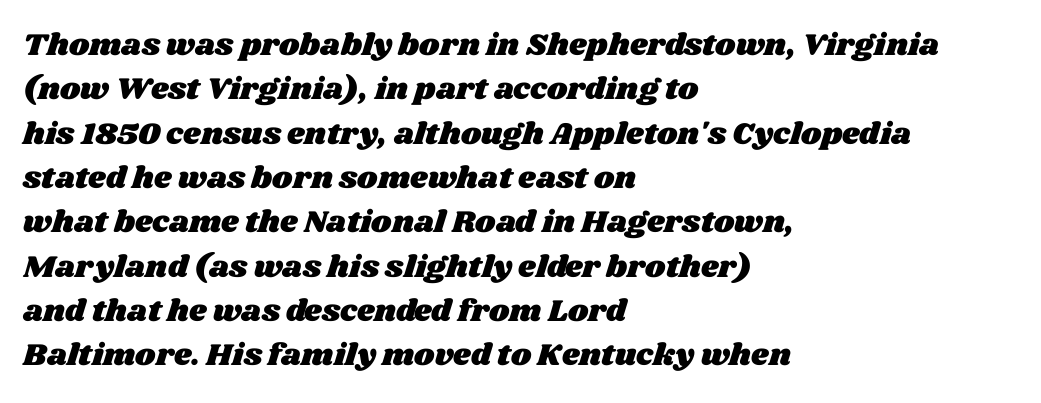
The image shows 31 px wide type; set left-aligned, normal line spacing (1.43x), normal letter spacing, not underlined; medium stroke contrast and a large x-height.
